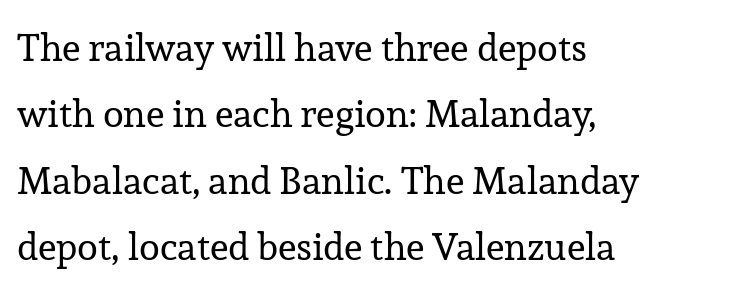
Yep, those are serifs on the letters. Teacher's note: observe the even left margin — that is flush-left alignment. Character widths vary here, with narrow letters taking less room than wide ones. Vertical strokes here are truly vertical. Descender tails drop into unmarked territory. Heaviness? Minimal to ordinary, like unemphasized prose.
